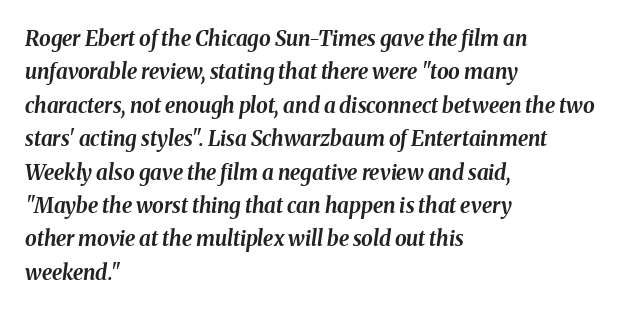
Q: Is the text bold? A: Yes.
Q: Is the text italic (slanted)? A: Yes, it leans right by about 8 degrees.
Q: Is the text underlined? A: No.
Q: How is the paragraph aligned? A: Left-aligned.
Q: Is the spacing between letters normal or unusually wide? A: Normal.
Q: Is the spacing between lines tight, normal or loose? A: Normal.
